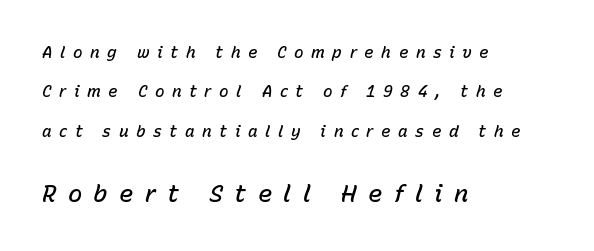
{"italic": "yes", "lean": "right", "slant_degrees": 15, "bold": "semi", "underline": "no", "align": "left", "line_spacing": "loose", "line_spacing_ratio": 2.46, "letter_spacing": "wide", "letter_spacing_em": 0.47, "larger_block": "second", "size_ratio": 1.5, "glyph_px": 24}
